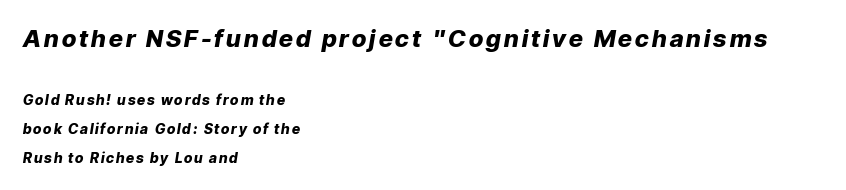
{"italic": "yes", "lean": "right", "slant_degrees": 9, "bold": "yes", "underline": "no", "align": "left", "line_spacing": "loose", "line_spacing_ratio": 2.05, "larger_block": "first", "size_ratio": 1.71, "glyph_px": 24}
